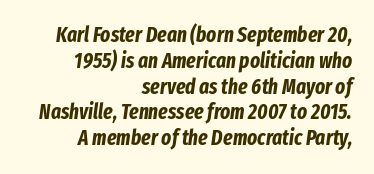
Q: Is the text bold? A: Yes.
Q: Is the text italic (slanted)? A: Yes, it leans right by about 8 degrees.
Q: Is the text underlined? A: No.
Q: How is the paragraph aligned? A: Right-aligned.
Q: Is the spacing between letters normal or unusually wide? A: Normal.
